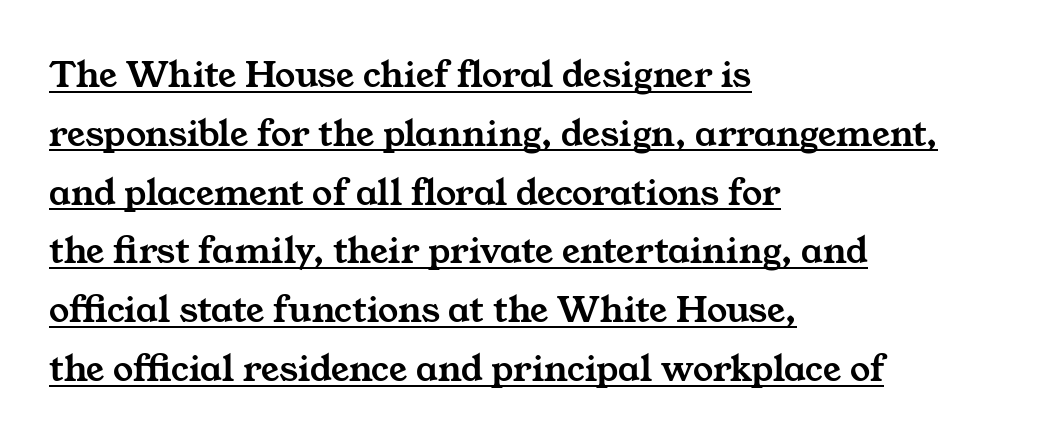
Q: Is the typeface a serif or a sans-serif typeface? A: Serif.
Q: Is the text underlined? A: Yes.
Q: How is the paragraph aligned? A: Left-aligned.
Q: Is the spacing between letters normal or unusually wide? A: Normal.
Q: Is the spacing between lines tight, normal or loose? A: Normal.
Q: Width (condensed, normal, or wide)? A: Wide.
Q: Stroke contrast? A: Medium.
Q: x-height? A: Medium.
Q: Monospaced? A: No.
